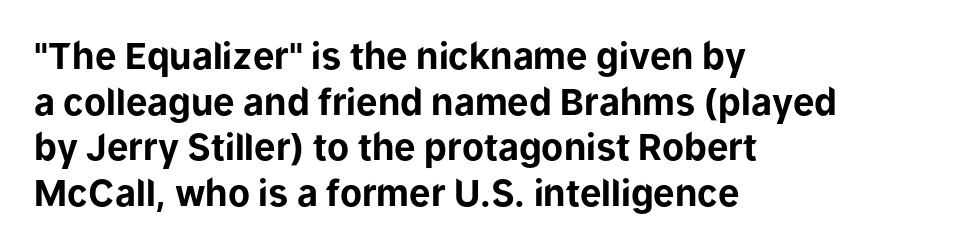
The image shows 36 px bold sans-serif type, upright; set left-aligned, normal line spacing (1.27x), normal letter spacing, not underlined; low stroke contrast and a medium x-height.
